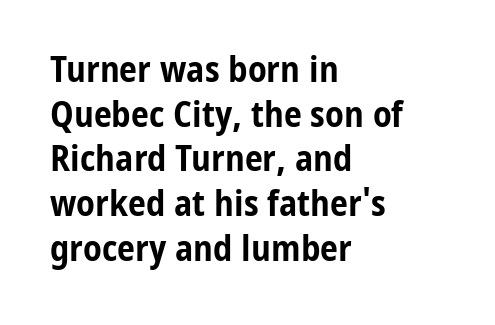
When letters stand straight like this, we call the style roman or upright. Heavy, bold letterforms. Does the copy run flush right? No — it runs flush left. Tracking here is standard; glyphs follow each other at the usual distance.
